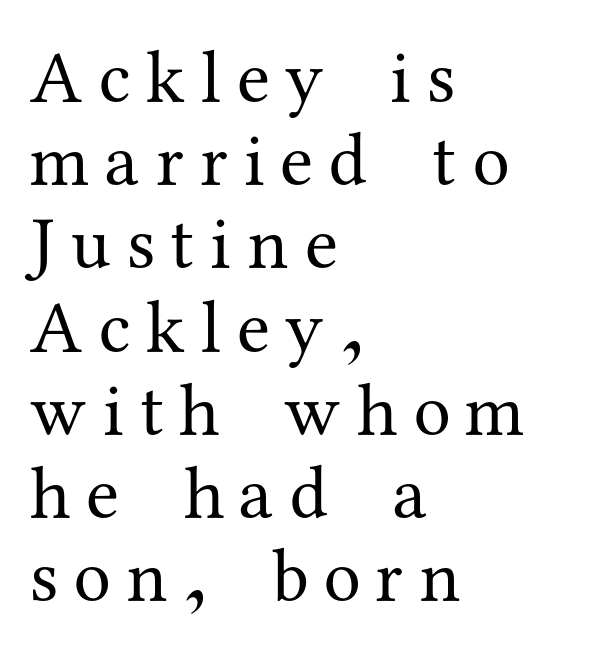
{"serif": "yes", "italic": "no", "bold": "no", "weight": "regular", "width": "normal", "stroke_contrast": "medium", "x_height": "medium", "monospaced": "no", "underline": "no", "align": "left", "line_spacing": "tight", "line_spacing_ratio": 1.11, "letter_spacing": "wide", "letter_spacing_em": 0.21, "glyph_px": 75}
